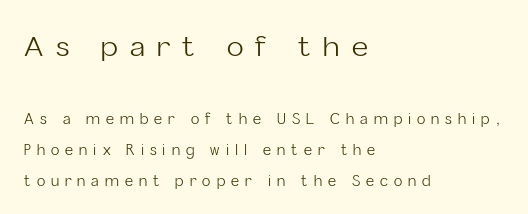
Q: Is the text bold? A: No.
Q: Is the text italic (slanted)? A: No, it is upright.
Q: Is the typeface a serif or a sans-serif typeface? A: Sans-serif.
Q: Is the text underlined? A: No.
Q: How is the paragraph aligned? A: Left-aligned.
Q: Is the spacing between letters normal or unusually wide? A: Unusually wide.
Q: Is the spacing between lines tight, normal or loose? A: Loose.
Q: Which block of text is set in a larger size, the first (top) or the second (bottom)? A: The first (top) one.
Q: Width (condensed, normal, or wide)? A: Normal.
Q: Stroke contrast? A: Low.
Q: x-height? A: Medium.
Q: Monospaced? A: No.
